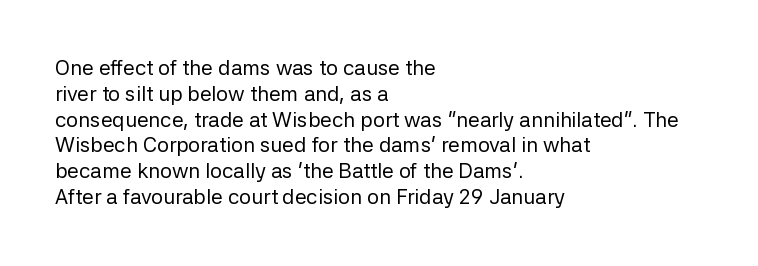
The image shows 21 px text type, upright; set left-aligned, line spacing 1.23x, normal letter spacing, not underlined.
